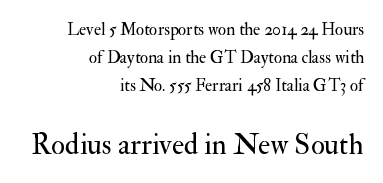
{"serif": "yes", "italic": "no", "bold": "no", "weight": "regular", "width": "normal", "stroke_contrast": "medium", "x_height": "small", "monospaced": "no", "underline": "no", "align": "right", "line_spacing": "normal", "line_spacing_ratio": 1.64, "letter_spacing": "normal", "letter_spacing_em": 0.0, "larger_block": "second", "size_ratio": 1.71, "glyph_px": 29}
